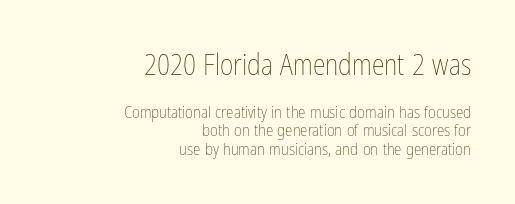
{"italic": "no", "bold": "no", "weight": "thin", "width": "condensed", "stroke_contrast": "low", "x_height": "medium", "monospaced": "no", "underline": "no", "align": "right", "line_spacing": "tight", "line_spacing_ratio": 1.09, "letter_spacing": "normal", "letter_spacing_em": 0.0, "larger_block": "first", "size_ratio": 1.71, "glyph_px": 29}
